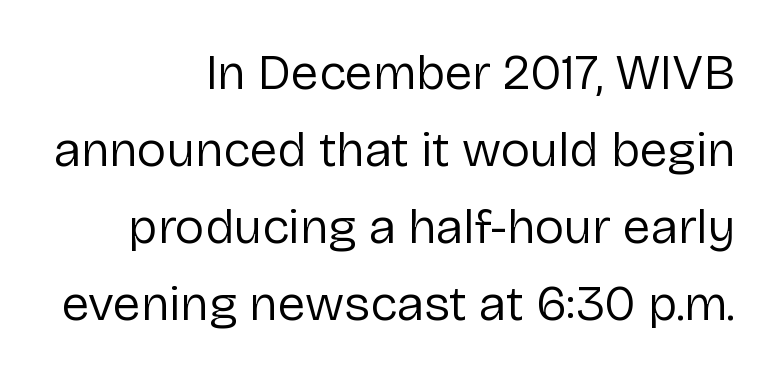
This rendering features lettering with no underline. The characters display no serif detailing; their extremities are plain. This rendering leaves character spacing at its baseline value. Vertical spacing — default. Does the lettering tilt? It doesn't — this is upright. Do the characters align in a grid? No, the font is proportional.
